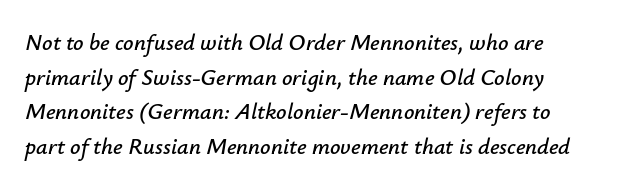
{"italic": "yes", "lean": "right", "slant_degrees": 12, "underline": "no", "line_spacing": "normal", "line_spacing_ratio": 1.51, "letter_spacing": "normal", "letter_spacing_em": 0.0, "glyph_px": 23}
